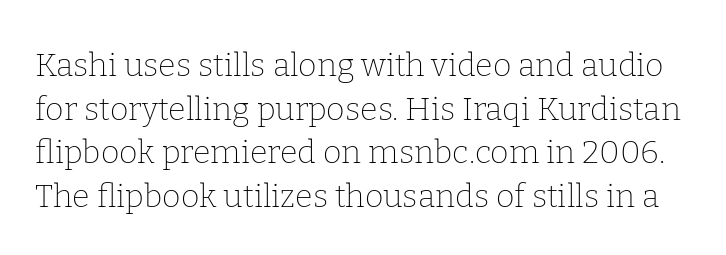
Q: Is the text bold? A: No.
Q: Is the text italic (slanted)? A: No, it is upright.
Q: Is the typeface a serif or a sans-serif typeface? A: Serif.
Q: Is the text underlined? A: No.
Q: Is the spacing between letters normal or unusually wide? A: Normal.
Q: Is the spacing between lines tight, normal or loose? A: Normal.
Q: Width (condensed, normal, or wide)? A: Normal.
Q: Stroke contrast? A: Low.
Q: x-height? A: Medium.
Q: Monospaced? A: No.
